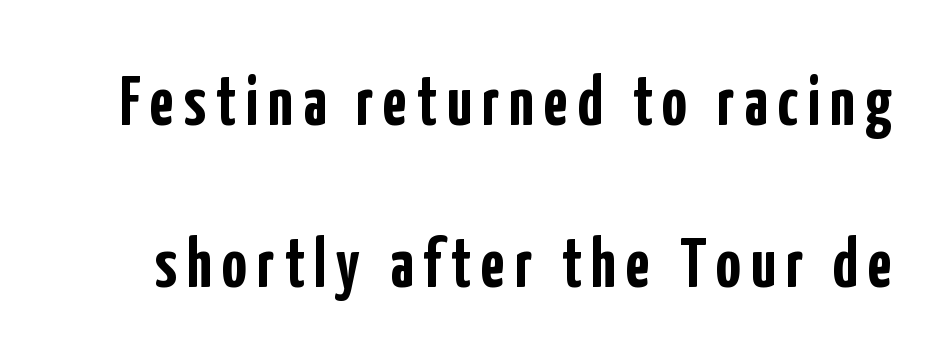
The image shows 70 px semibold, condensed sans-serif type, upright; set loose line spacing (2.32x), not underlined; low stroke contrast and a medium x-height.
